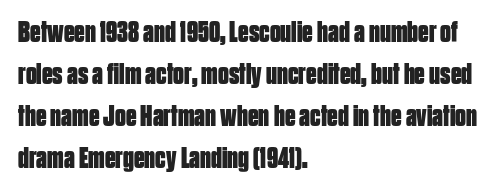
The image shows 30 px bold, condensed sans-serif type, upright; set left-aligned, normal line spacing (1.4x), normal letter spacing, not underlined; low stroke contrast and a large x-height.
